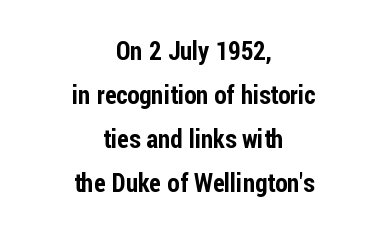
{"italic": "no", "underline": "no", "align": "center", "line_spacing_ratio": 1.76, "letter_spacing": "normal", "letter_spacing_em": 0.0, "glyph_px": 25}
